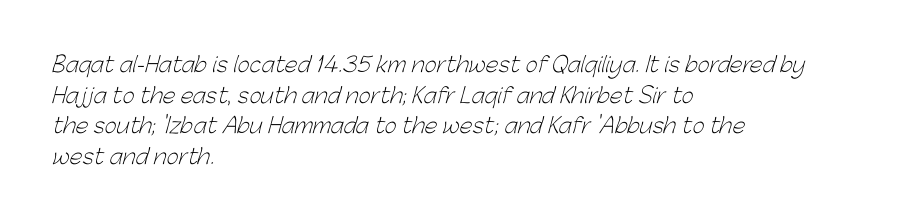
The image shows 21 px text type; set left-aligned, normal line spacing (1.46x), normal letter spacing, not underlined.
